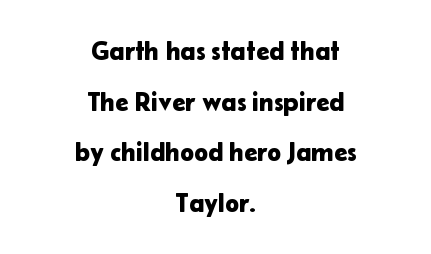
The image shows 26 px text type, upright; set centered, loose line spacing (1.95x), normal letter spacing, not underlined.
